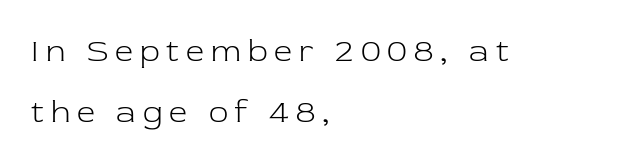
{"serif": "yes", "italic": "no", "bold": "no", "weight": "light", "width": "normal", "stroke_contrast": "low", "x_height": "medium", "monospaced": "no", "underline": "no", "align": "left", "line_spacing": "loose", "line_spacing_ratio": 1.9, "letter_spacing": "wide", "letter_spacing_em": 0.22, "glyph_px": 32}
